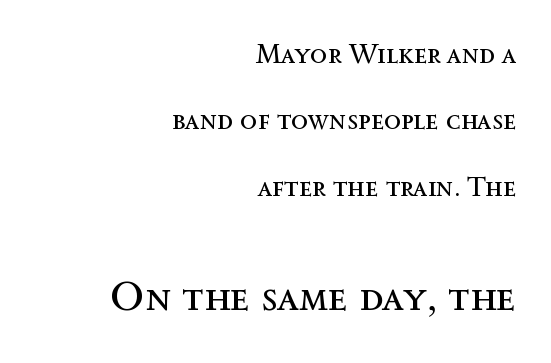
The image shows 42 px regular-weight type, upright; set right-aligned, loose line spacing (2.37x), normal letter spacing, not underlined; the second (bottom) block is 1.5x larger; a medium x-height.
